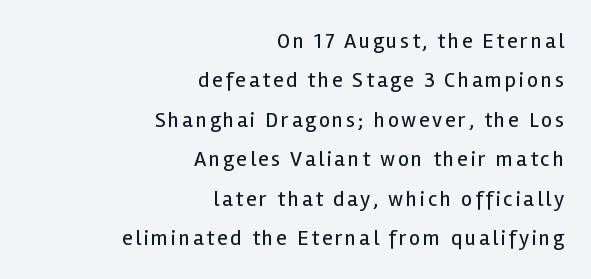
Q: Is the text bold? A: No.
Q: Is the text italic (slanted)? A: No, it is upright.
Q: Is the text underlined? A: No.
Q: How is the paragraph aligned? A: Right-aligned.
